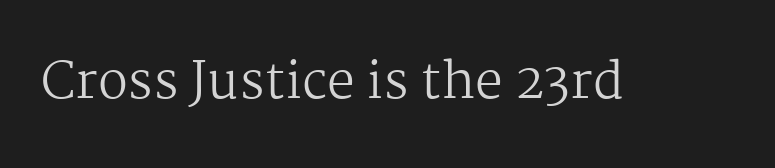
Glyph-to-glyph distance matches everyday printed text. The specimen reads as upright at a glance. The weight tops out at a normal text grade. Serif or sans? Serif — the stroke terminals have little feet. Here the designer chose a conventional face with non-uniform glyph widths.
